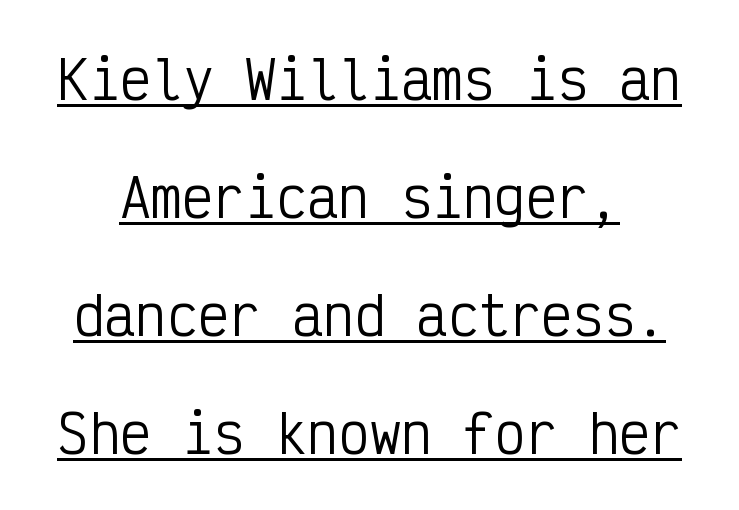
The image shows 52 px regular-weight, condensed sans-serif type, upright, monospaced; set loose line spacing (2.27x), normal letter spacing, underlined; low stroke contrast and a medium x-height.
